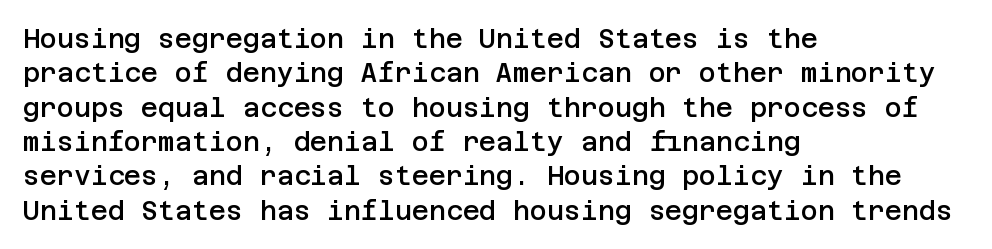
The image shows 26 px text type, upright; set left-aligned, normal line spacing (1.32x), normal letter spacing, not underlined.
